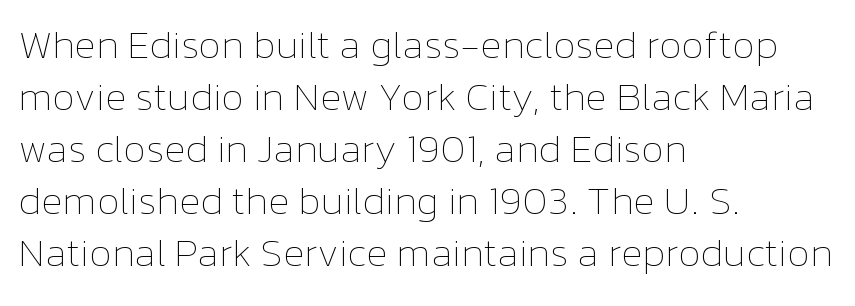
{"italic": "no", "bold": "no", "weight": "thin", "width": "normal", "stroke_contrast": "low", "x_height": "medium", "monospaced": "no", "underline": "no", "align": "left", "line_spacing": "normal", "line_spacing_ratio": 1.3, "letter_spacing": "normal", "letter_spacing_em": 0.0, "glyph_px": 40}
